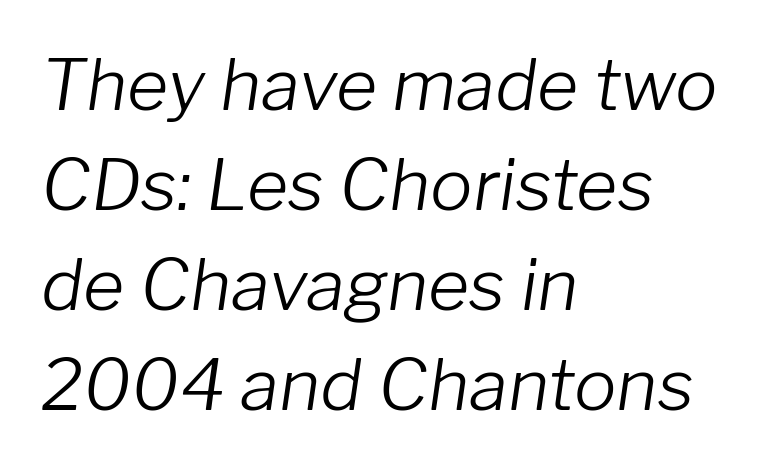
Just letters on the line, the space beneath them empty. Line starts are locked; line ends wander. A typesetter would mark this as italic. Varying glyph widths throughout — classic text-font behaviour. The typesetting does not lean heavy: it is not bold. The passage shown has conventional tracking throughout.
